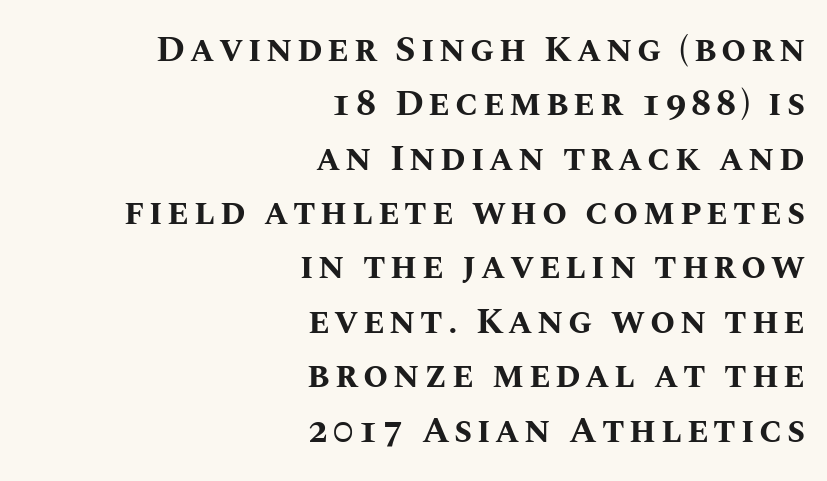
Q: Is the text bold? A: Yes.
Q: Is the text italic (slanted)? A: No, it is upright.
Q: Is the text underlined? A: No.
Q: How is the paragraph aligned? A: Right-aligned.
Q: Is the spacing between lines tight, normal or loose? A: Normal.
Q: Width (condensed, normal, or wide)? A: Normal.
Q: Stroke contrast? A: Medium.
Q: x-height? A: Large.
Q: Monospaced? A: No.
